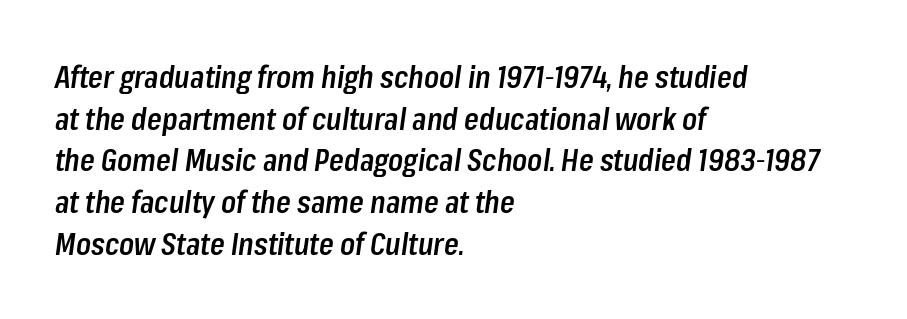
The image shows 30 px semibold, condensed type, italic (leaning right); set left-aligned, normal line spacing (1.39x), normal letter spacing, not underlined; low stroke contrast and a medium x-height.
